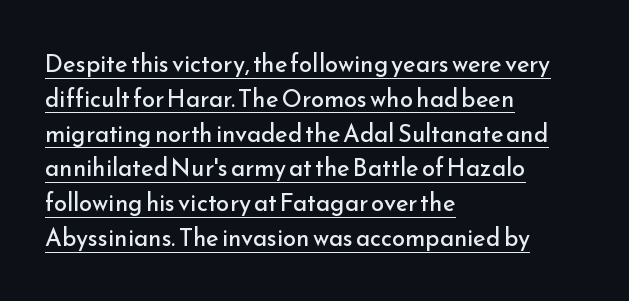
The image shows 24 px text type, upright; set left-aligned, normal line spacing (1.45x), normal letter spacing, underlined.
